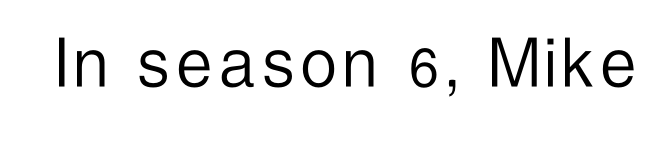
The image shows 79 px light, condensed sans-serif type, upright; set not underlined; low stroke contrast and a medium x-height.
